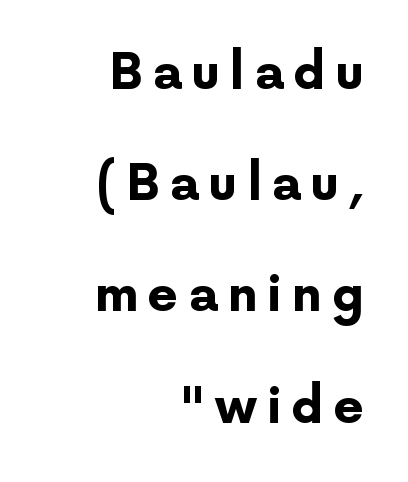
Q: Is the text bold? A: Yes.
Q: Is the text italic (slanted)? A: No, it is upright.
Q: Is the typeface a serif or a sans-serif typeface? A: Sans-serif.
Q: Is the text underlined? A: No.
Q: How is the paragraph aligned? A: Right-aligned.
Q: Is the spacing between lines tight, normal or loose? A: Loose.
Q: Width (condensed, normal, or wide)? A: Normal.
Q: Stroke contrast? A: Low.
Q: x-height? A: Medium.
Q: Monospaced? A: No.
